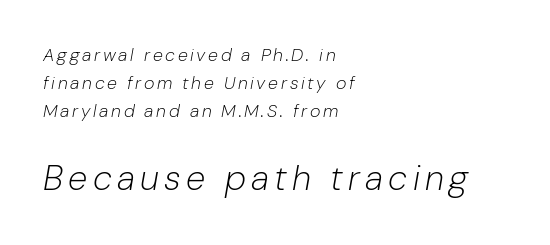
{"italic": "yes", "lean": "right", "slant_degrees": 10, "bold": "no", "weight": "light", "width": "normal", "stroke_contrast": "low", "x_height": "medium", "monospaced": "no", "underline": "no", "align": "left", "line_spacing": "normal", "line_spacing_ratio": 1.56, "larger_block": "second", "size_ratio": 1.94, "glyph_px": 35}
